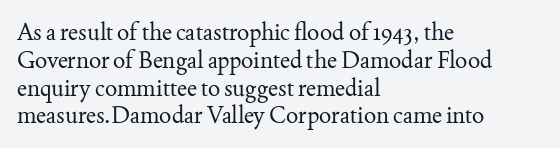
Q: Is the text bold? A: No.
Q: Is the text italic (slanted)? A: No, it is upright.
Q: Is the text underlined? A: No.
Q: How is the paragraph aligned? A: Left-aligned.
Q: Is the spacing between letters normal or unusually wide? A: Normal.
